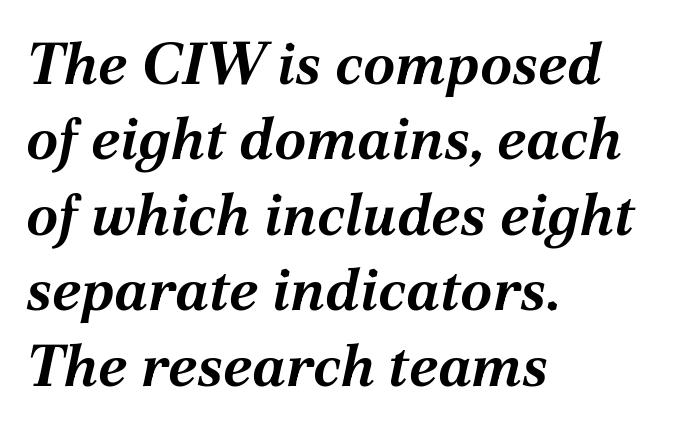
{"italic": "yes", "lean": "right", "slant_degrees": 12, "bold": "yes", "weight": "bold", "width": "normal", "stroke_contrast": "medium", "x_height": "medium", "monospaced": "no", "underline": "no", "align": "left", "line_spacing": "normal", "line_spacing_ratio": 1.3, "letter_spacing": "normal", "letter_spacing_em": 0.0, "glyph_px": 58}
